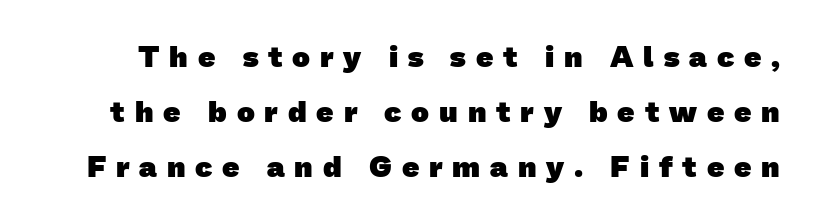
Q: Is the text bold? A: Yes.
Q: Is the typeface a serif or a sans-serif typeface? A: Sans-serif.
Q: Is the text underlined? A: No.
Q: Is the spacing between letters normal or unusually wide? A: Unusually wide.
Q: Width (condensed, normal, or wide)? A: Normal.
Q: Stroke contrast? A: Low.
Q: x-height? A: Medium.
Q: Monospaced? A: No.
